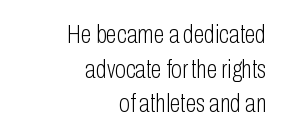
{"italic": "no", "bold": "no", "underline": "no", "align": "right", "line_spacing": "normal", "line_spacing_ratio": 1.39, "letter_spacing": "normal", "letter_spacing_em": 0.0, "glyph_px": 25}
